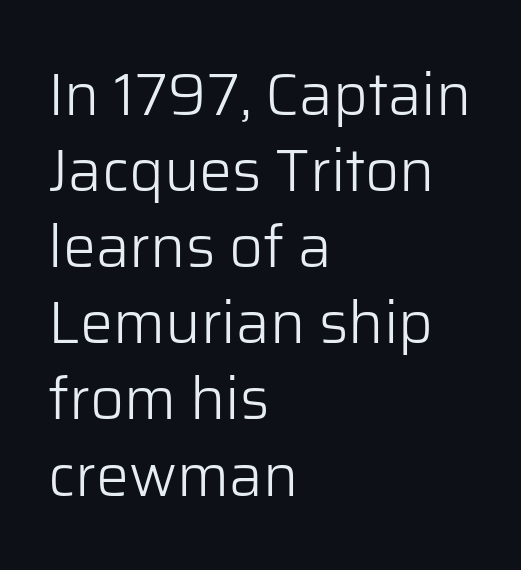
Here the glyphs are tracked normally, forming tight word shapes. No heavy texture on the line: the type isn't bold. Each row of text sits above clean, open space. This sample is left-justified, so line endings fall wherever the words run out. The face used here is proportionally spaced, like ordinary book or web type. Classification — sans serif.
